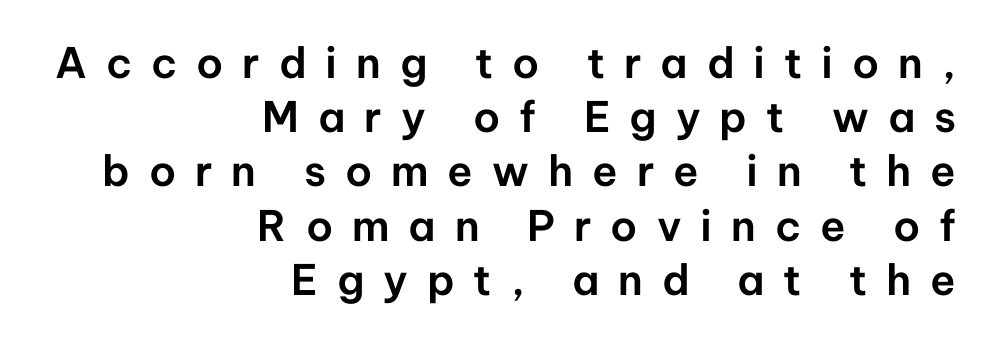
The image shows 42 px sans-serif type, upright; set right-aligned, normal line spacing (1.29x), unusually wide letter spacing (+0.45 em), not underlined; low stroke contrast and a medium x-height.
